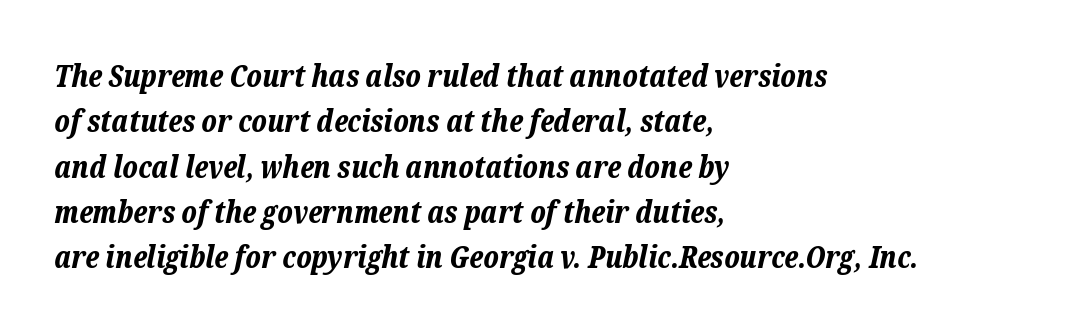
Q: Is the text bold? A: Yes.
Q: Is the text italic (slanted)? A: Yes, it leans right by about 12 degrees.
Q: Is the text underlined? A: No.
Q: How is the paragraph aligned? A: Left-aligned.
Q: Is the spacing between letters normal or unusually wide? A: Normal.
Q: Is the spacing between lines tight, normal or loose? A: Normal.
Q: Width (condensed, normal, or wide)? A: Normal.
Q: Stroke contrast? A: Low.
Q: x-height? A: Medium.
Q: Monospaced? A: No.
